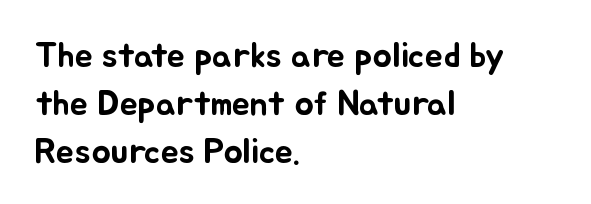
{"italic": "no", "width": "normal", "stroke_contrast": "low", "x_height": "small", "monospaced": "no", "underline": "no", "align": "left", "line_spacing": "normal", "line_spacing_ratio": 1.34, "letter_spacing": "normal", "letter_spacing_em": 0.0, "glyph_px": 36}
